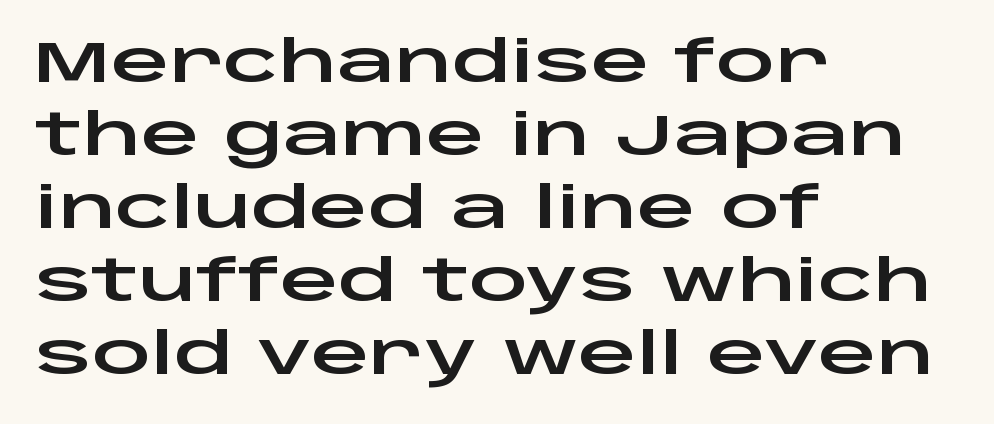
Q: Is the text italic (slanted)? A: No, it is upright.
Q: Is the typeface a serif or a sans-serif typeface? A: Sans-serif.
Q: Is the text underlined? A: No.
Q: How is the paragraph aligned? A: Left-aligned.
Q: Is the spacing between letters normal or unusually wide? A: Normal.
Q: Is the spacing between lines tight, normal or loose? A: Normal.
Q: Width (condensed, normal, or wide)? A: Wide.
Q: Stroke contrast? A: Low.
Q: x-height? A: Large.
Q: Monospaced? A: No.
